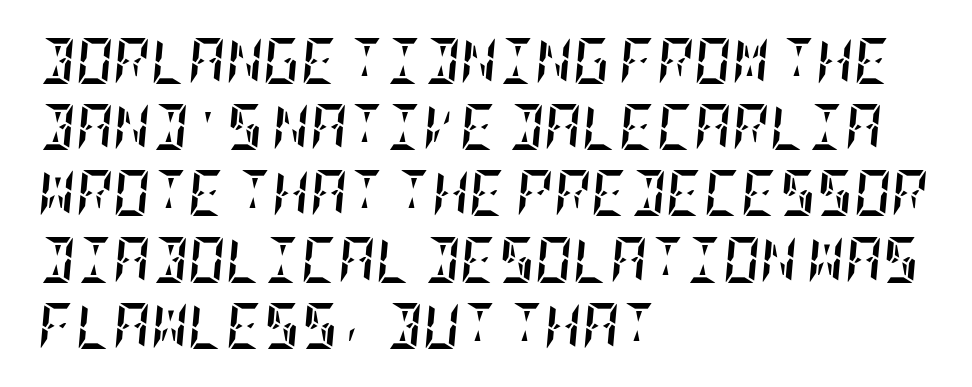
The image shows 46 px semibold, condensed type, italic (leaning right); set left-aligned, normal line spacing (1.44x), normal letter spacing, not underlined; low stroke contrast and a large x-height.
